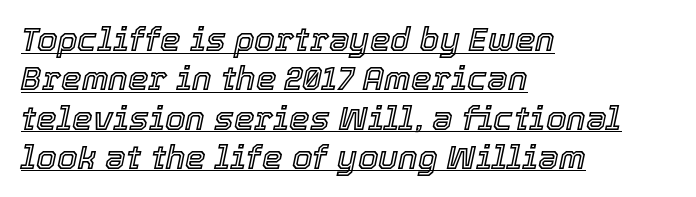
{"italic": "yes", "lean": "right", "slant_degrees": 12, "width": "normal", "x_height": "medium", "monospaced": "no", "underline": "yes", "align": "left", "line_spacing_ratio": 1.19, "letter_spacing": "normal", "letter_spacing_em": 0.0, "glyph_px": 33}
